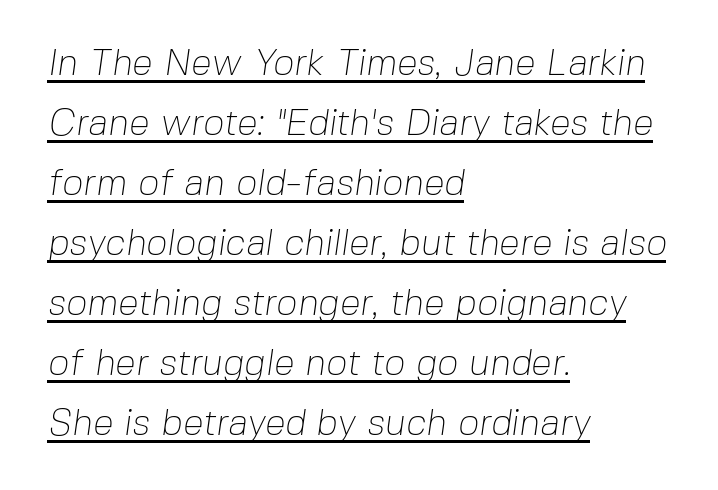
The image shows 37 px thin sans-serif type; set left-aligned, normal line spacing (1.62x), normal letter spacing, underlined; low stroke contrast and a medium x-height.
